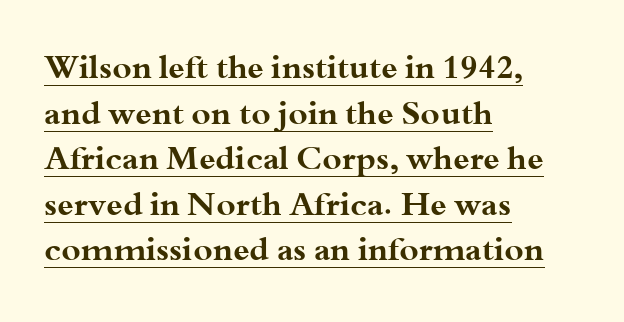
Italic: no, the glyphs are upright roman. Like a heading marked for emphasis, these lines bear an underscore. Classification — serif. A typesetter would call this leading conventional body-copy spacing. The gaps between neighbouring characters are ordinary and unremarkable. In terms of weight, the rendering is a true, heavy bold.
